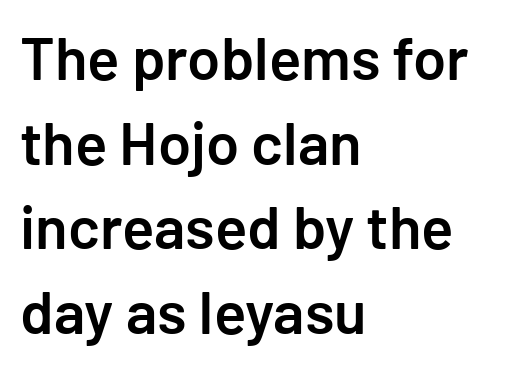
The image shows 60 px semibold sans-serif type, upright; set left-aligned, normal line spacing (1.41x), normal letter spacing, not underlined; low stroke contrast and a medium x-height.
